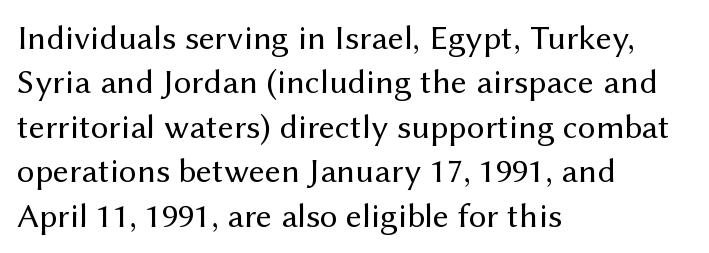
Q: Is the text bold? A: No.
Q: Is the text italic (slanted)? A: No, it is upright.
Q: Is the typeface a serif or a sans-serif typeface? A: Sans-serif.
Q: Is the text underlined? A: No.
Q: How is the paragraph aligned? A: Left-aligned.
Q: Is the spacing between letters normal or unusually wide? A: Normal.
Q: Is the spacing between lines tight, normal or loose? A: Normal.
Q: Width (condensed, normal, or wide)? A: Normal.
Q: Stroke contrast? A: Medium.
Q: x-height? A: Medium.
Q: Monospaced? A: No.
